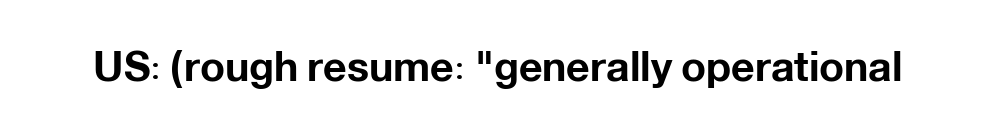
The lettering holds an erect, upright posture throughout. In terms of weight, the rendering is a true, heavy bold. Beneath every word, the page is bare. The type family on display is of the sans-serif kind. Does extra space separate the letters? No, they use regular spacing. Each letter keeps its own natural width here, so spacing adapts to shape.
